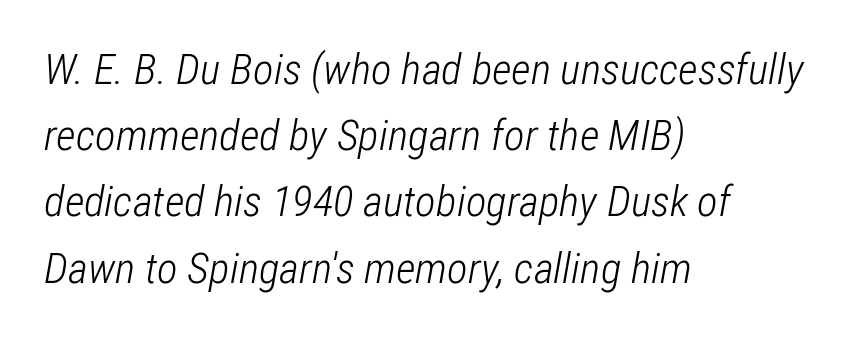
Q: Is the text bold? A: No.
Q: Is the text italic (slanted)? A: Yes, it leans right by about 12 degrees.
Q: Is the text underlined? A: No.
Q: How is the paragraph aligned? A: Left-aligned.
Q: Is the spacing between letters normal or unusually wide? A: Normal.
Q: Is the spacing between lines tight, normal or loose? A: Normal.
Q: Width (condensed, normal, or wide)? A: Condensed.
Q: Stroke contrast? A: Low.
Q: x-height? A: Medium.
Q: Monospaced? A: No.
